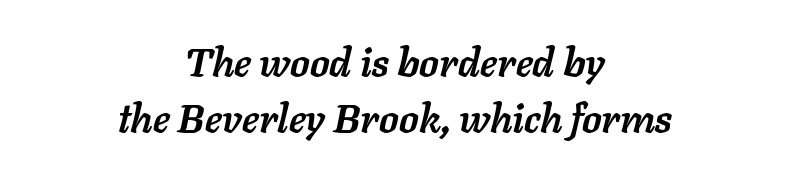
{"italic": "yes", "lean": "right", "slant_degrees": 11, "bold": "yes", "weight": "semibold", "width": "normal", "stroke_contrast": "low", "x_height": "medium", "monospaced": "no", "underline": "no", "align": "center", "line_spacing": "normal", "line_spacing_ratio": 1.4, "letter_spacing": "normal", "letter_spacing_em": 0.0, "glyph_px": 40}
